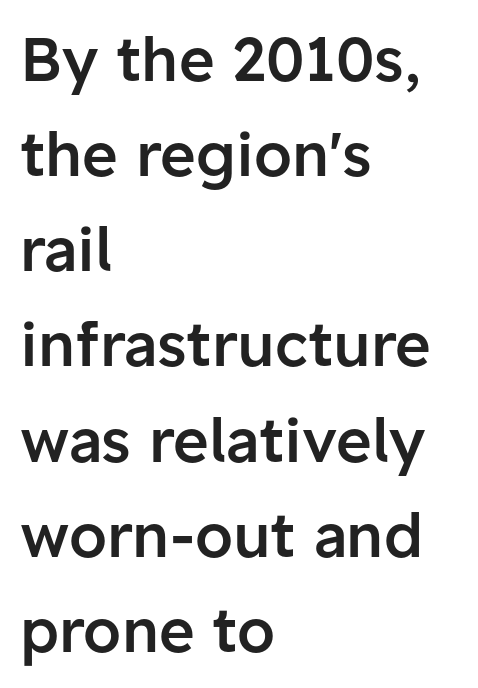
{"serif": "no", "italic": "no", "bold": "semi", "weight": "semibold", "width": "normal", "stroke_contrast": "low", "x_height": "medium", "monospaced": "no", "underline": "no", "align": "left", "line_spacing": "normal", "line_spacing_ratio": 1.56, "letter_spacing": "normal", "letter_spacing_em": 0.0, "glyph_px": 61}
